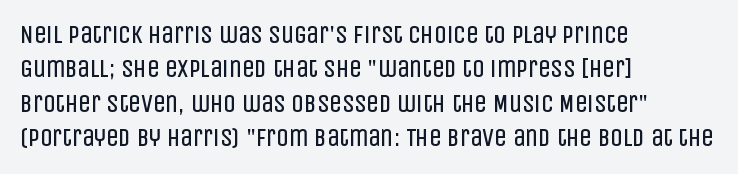
{"italic": "no", "bold": "no", "underline": "no", "align": "left", "line_spacing": "normal", "line_spacing_ratio": 1.38, "letter_spacing": "normal", "letter_spacing_em": 0.0, "glyph_px": 25}
